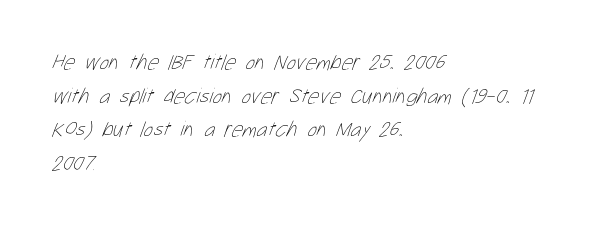
The image shows 22 px text type; set left-aligned, normal line spacing (1.53x), normal letter spacing, not underlined.
